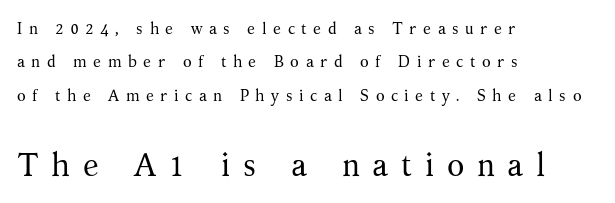
A bare baseline throughout the passage. This sample has the flowing, uneven cadence of proportional lettering. The paragraph shown leans on its left margin. The strokes carry an ordinary text weight at most. The characters display serif detailing at their extremities.
